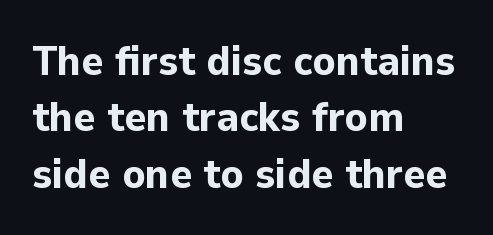
The designer left line spacing at the default. Emphasis by weight is at full strength: bold. The gap between lines stays unmarked. The characters display no serif detailing; their extremities are plain.
